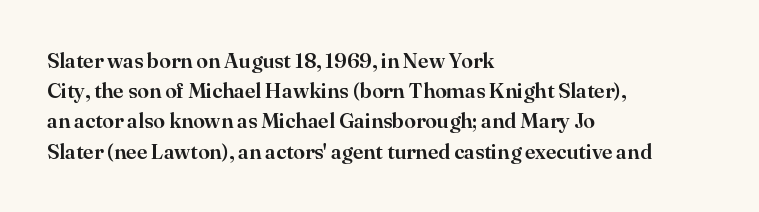
Q: Is the text italic (slanted)? A: No, it is upright.
Q: Is the text underlined? A: No.
Q: How is the paragraph aligned? A: Left-aligned.
Q: Is the spacing between letters normal or unusually wide? A: Normal.
Q: Is the spacing between lines tight, normal or loose? A: Normal.
